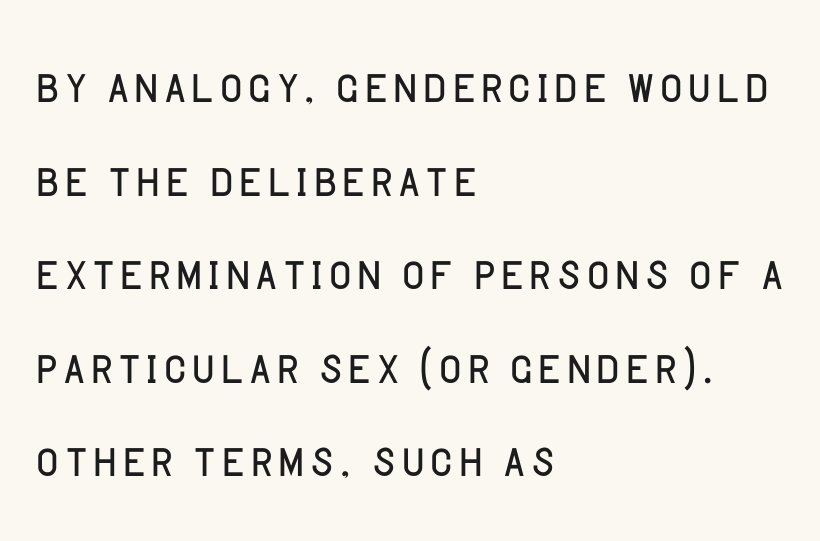
Q: Is the text bold? A: No.
Q: Is the text italic (slanted)? A: No, it is upright.
Q: Is the typeface a serif or a sans-serif typeface? A: Sans-serif.
Q: Is the text underlined? A: No.
Q: How is the paragraph aligned? A: Left-aligned.
Q: Is the spacing between letters normal or unusually wide? A: Normal.
Q: Is the spacing between lines tight, normal or loose? A: Normal.
Q: Width (condensed, normal, or wide)? A: Normal.
Q: Stroke contrast? A: Low.
Q: x-height? A: Large.
Q: Monospaced? A: No.
